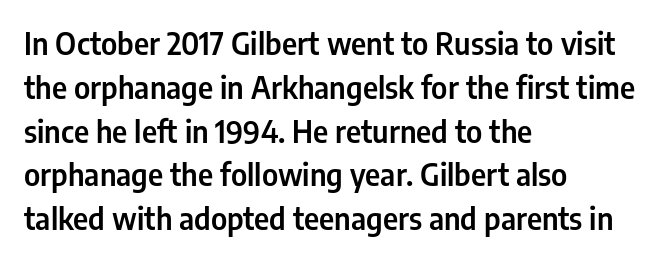
Is this a sans? Yes — the strokes have no serifs. The words here are not underlined. A typesetter would call this leading conventional body-copy spacing. This is roman type, the default non-slanted kind.
